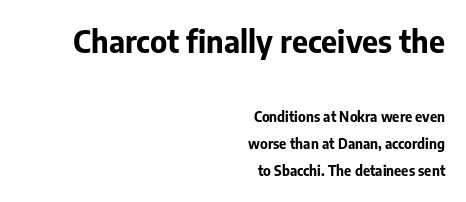
Q: Is the text bold? A: Yes.
Q: Is the text italic (slanted)? A: No, it is upright.
Q: Is the typeface a serif or a sans-serif typeface? A: Sans-serif.
Q: Is the text underlined? A: No.
Q: How is the paragraph aligned? A: Right-aligned.
Q: Is the spacing between letters normal or unusually wide? A: Normal.
Q: Is the spacing between lines tight, normal or loose? A: Loose.
Q: Which block of text is set in a larger size, the first (top) or the second (bottom)? A: The first (top) one.
Q: Width (condensed, normal, or wide)? A: Normal.
Q: Stroke contrast? A: Low.
Q: x-height? A: Medium.
Q: Monospaced? A: No.
